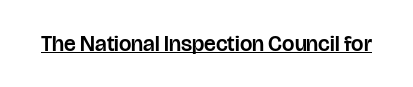
Compared with typical body copy, the letter spacing here is the same. Honestly, the underline is the first thing you notice here. No italicization has been applied; the sample stays upright.
